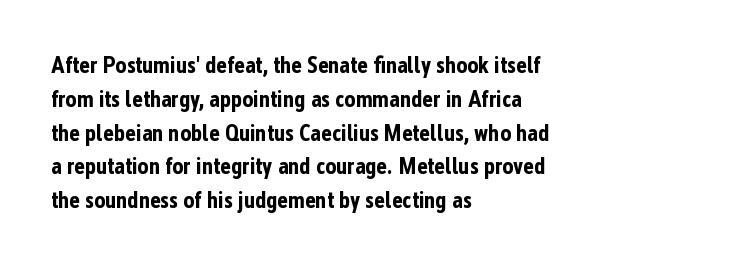
Bold? Absolutely — the strokes are thick and heavy. The setting favours the left margin, as ordinary paragraphs usually do. The font's upright variant was chosen for this text. A bare baseline throughout the passage. Vertical spacing — default.
